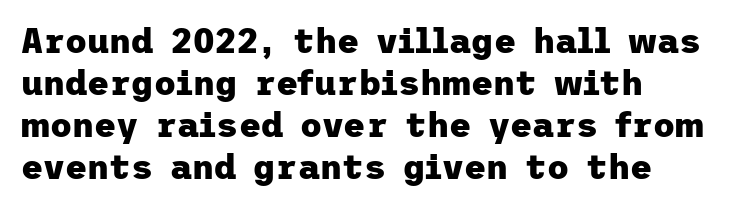
{"serif": "no", "italic": "no", "bold": "yes", "weight": "heavy", "width": "normal", "stroke_contrast": "low", "x_height": "medium", "underline": "no", "align": "left", "line_spacing_ratio": 1.24, "letter_spacing": "normal", "letter_spacing_em": 0.0, "glyph_px": 34}
